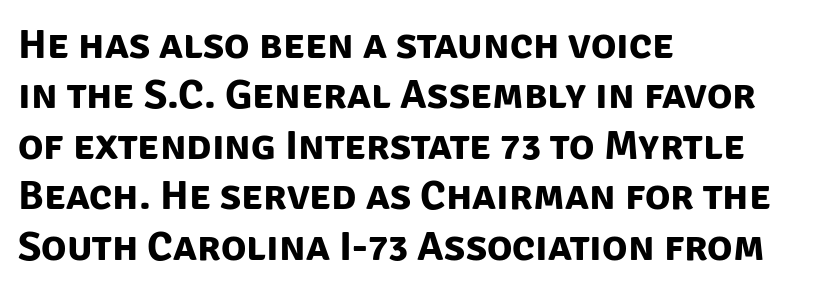
Q: Is the text bold? A: Yes.
Q: Is the typeface a serif or a sans-serif typeface? A: Sans-serif.
Q: Is the text underlined? A: No.
Q: How is the paragraph aligned? A: Left-aligned.
Q: Is the spacing between letters normal or unusually wide? A: Normal.
Q: Width (condensed, normal, or wide)? A: Normal.
Q: Stroke contrast? A: Low.
Q: x-height? A: Large.
Q: Monospaced? A: No.
